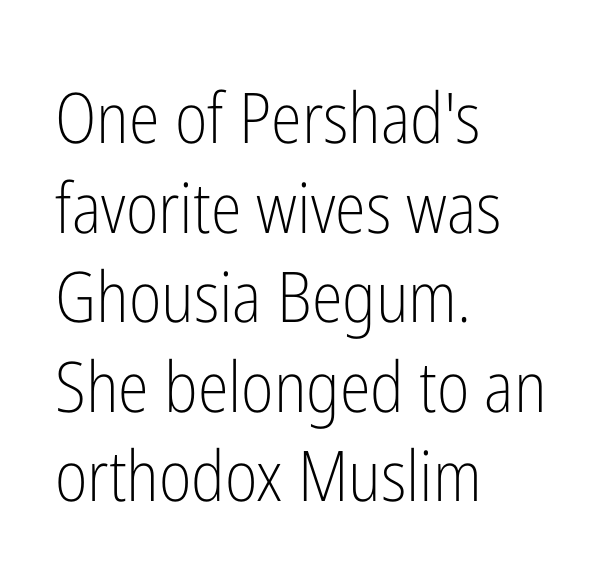
The image shows 70 px light, condensed sans-serif type, upright; set left-aligned, normal line spacing (1.28x), normal letter spacing, not underlined; low stroke contrast and a medium x-height.
